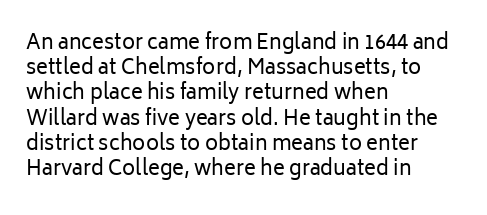
How would I describe the line gaps? Plain and ordinary. Stem width sits at or under what a default text font uses. Posture: straight, roman, zero tilt. Underlining? Definitely not there. How are the letters spaced? Ordinarily, with no added tracking. Alignment: flush left.
